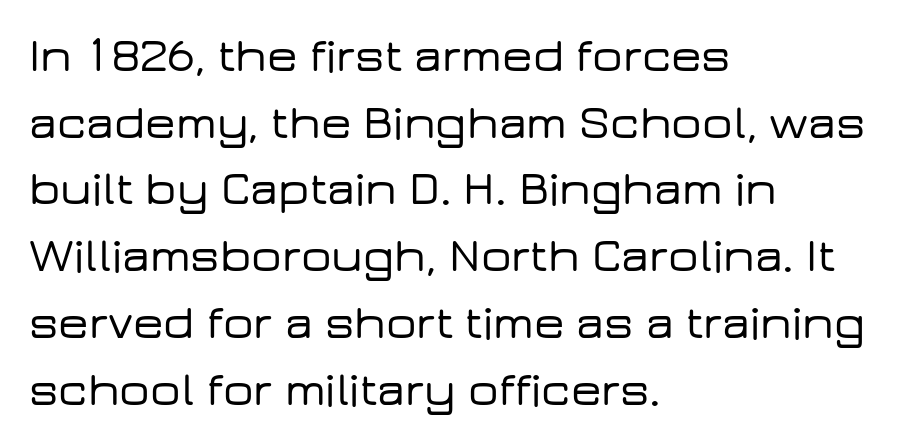
The image shows 48 px wide sans-serif type, upright; set left-aligned, normal line spacing (1.39x), normal letter spacing, not underlined; low stroke contrast and a medium x-height.
